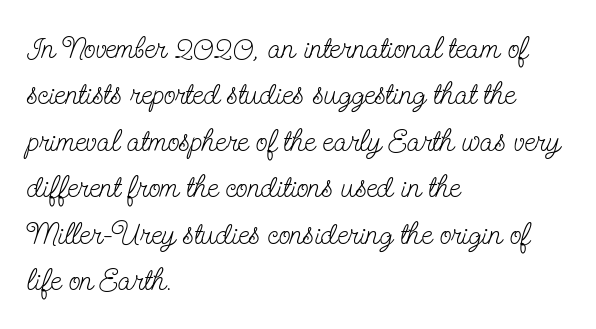
Q: Is the text bold? A: No.
Q: Is the text italic (slanted)? A: Yes.
Q: Is the typeface a serif or a sans-serif typeface? A: Serif.
Q: Is the text underlined? A: No.
Q: How is the paragraph aligned? A: Left-aligned.
Q: Is the spacing between letters normal or unusually wide? A: Normal.
Q: Is the spacing between lines tight, normal or loose? A: Normal.
Q: Width (condensed, normal, or wide)? A: Condensed.
Q: Stroke contrast? A: Low.
Q: x-height? A: Small.
Q: Monospaced? A: No.
